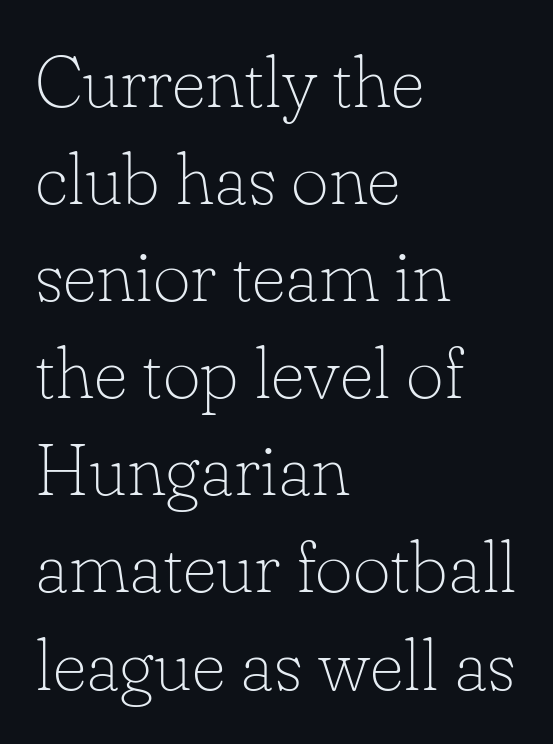
{"serif": "yes", "italic": "no", "bold": "no", "weight": "thin", "width": "normal", "stroke_contrast": "low", "x_height": "small", "monospaced": "no", "underline": "no", "align": "left", "line_spacing": "normal", "line_spacing_ratio": 1.33, "letter_spacing": "normal", "letter_spacing_em": 0.0, "glyph_px": 73}
